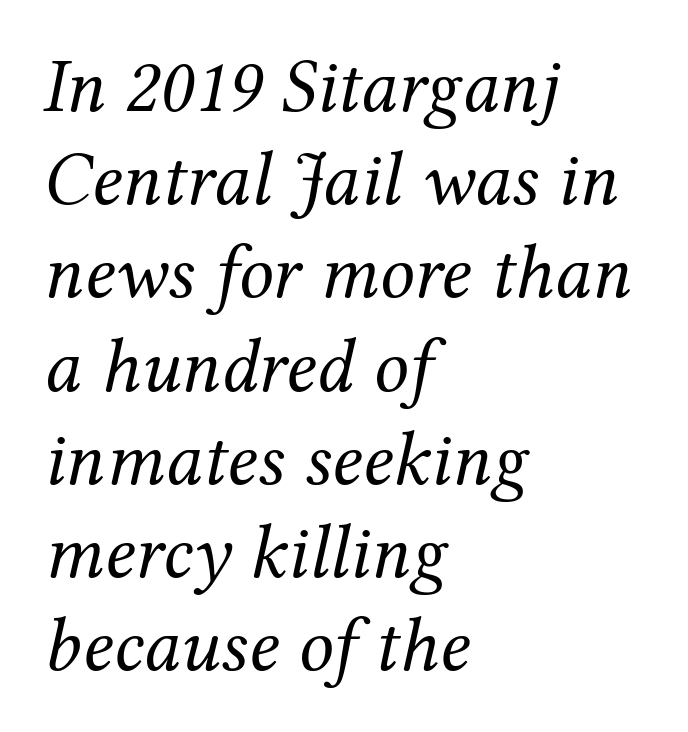
Q: Is the text bold? A: No.
Q: Is the text italic (slanted)? A: Yes, it leans right by about 12 degrees.
Q: Is the typeface a serif or a sans-serif typeface? A: Serif.
Q: Is the text underlined? A: No.
Q: How is the paragraph aligned? A: Left-aligned.
Q: Is the spacing between letters normal or unusually wide? A: Normal.
Q: Width (condensed, normal, or wide)? A: Normal.
Q: Stroke contrast? A: Medium.
Q: x-height? A: Medium.
Q: Monospaced? A: No.
